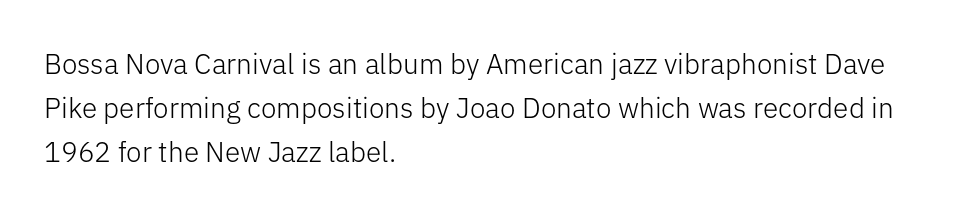
Q: Is the text bold? A: No.
Q: Is the text italic (slanted)? A: No, it is upright.
Q: Is the typeface a serif or a sans-serif typeface? A: Sans-serif.
Q: Is the text underlined? A: No.
Q: How is the paragraph aligned? A: Left-aligned.
Q: Is the spacing between letters normal or unusually wide? A: Normal.
Q: Is the spacing between lines tight, normal or loose? A: Normal.
Q: Width (condensed, normal, or wide)? A: Normal.
Q: Stroke contrast? A: Low.
Q: x-height? A: Medium.
Q: Monospaced? A: No.
